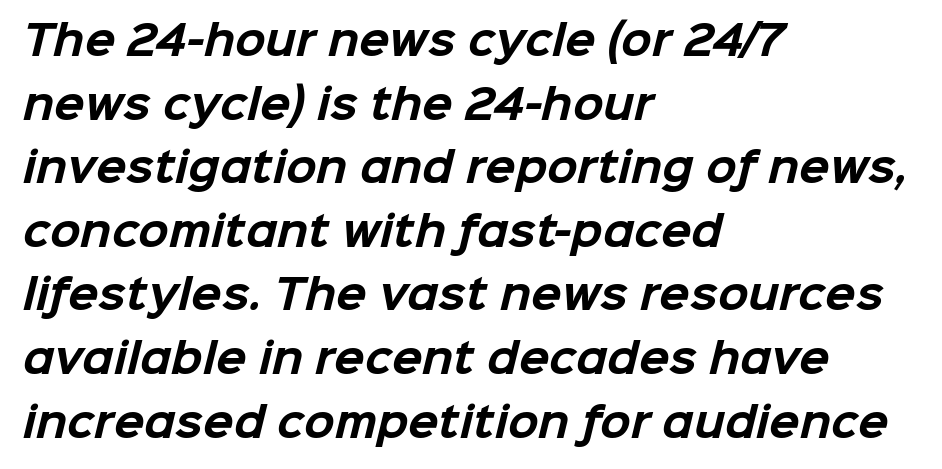
{"serif": "no", "bold": "yes", "weight": "bold", "width": "normal", "stroke_contrast": "low", "x_height": "medium", "monospaced": "no", "underline": "no", "align": "left", "line_spacing": "normal", "line_spacing_ratio": 1.59, "letter_spacing": "normal", "letter_spacing_em": 0.0, "glyph_px": 40}
